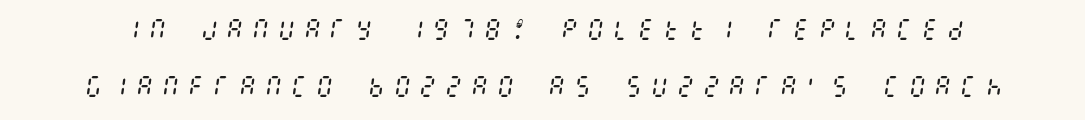
{"italic": "yes", "lean": "right", "slant_degrees": 8, "bold": "no", "underline": "no", "line_spacing": "loose", "line_spacing_ratio": 2.47, "letter_spacing": "wide", "letter_spacing_em": 0.32, "glyph_px": 23}
